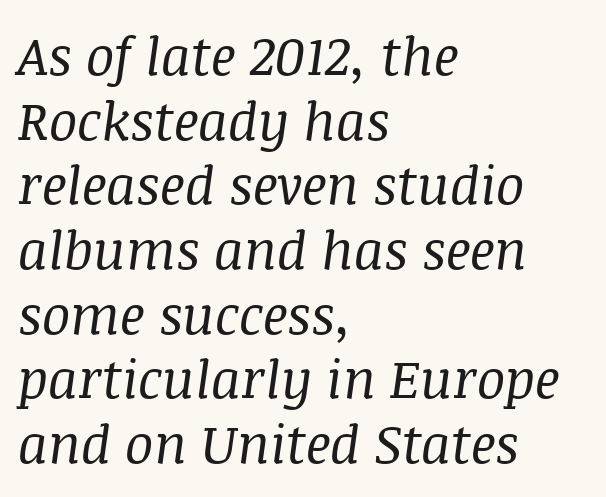
{"serif": "yes", "italic": "yes", "lean": "right", "slant_degrees": 8, "bold": "no", "weight": "regular", "width": "normal", "stroke_contrast": "medium", "x_height": "large", "monospaced": "no", "underline": "no", "align": "left", "line_spacing_ratio": 1.22, "letter_spacing": "normal", "letter_spacing_em": 0.0, "glyph_px": 53}
